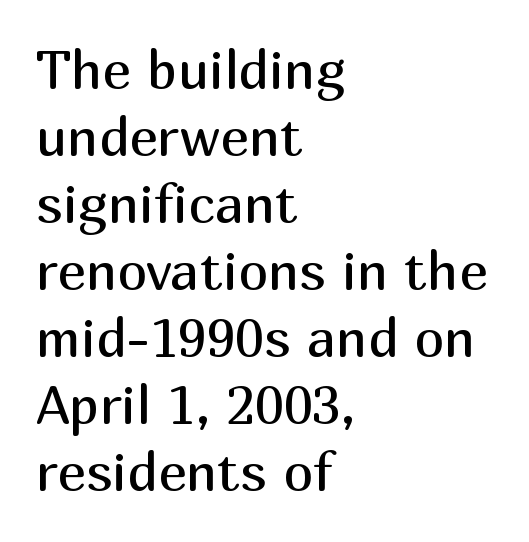
{"serif": "no", "italic": "no", "bold": "no", "weight": "regular", "width": "normal", "stroke_contrast": "medium", "x_height": "medium", "monospaced": "no", "underline": "no", "align": "left", "line_spacing_ratio": 1.24, "letter_spacing": "normal", "letter_spacing_em": 0.0, "glyph_px": 54}
